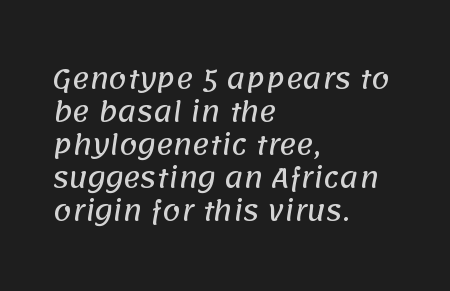
{"underline": "no", "align": "left", "line_spacing": "normal", "line_spacing_ratio": 1.27, "letter_spacing": "normal", "letter_spacing_em": 0.0, "glyph_px": 26}
